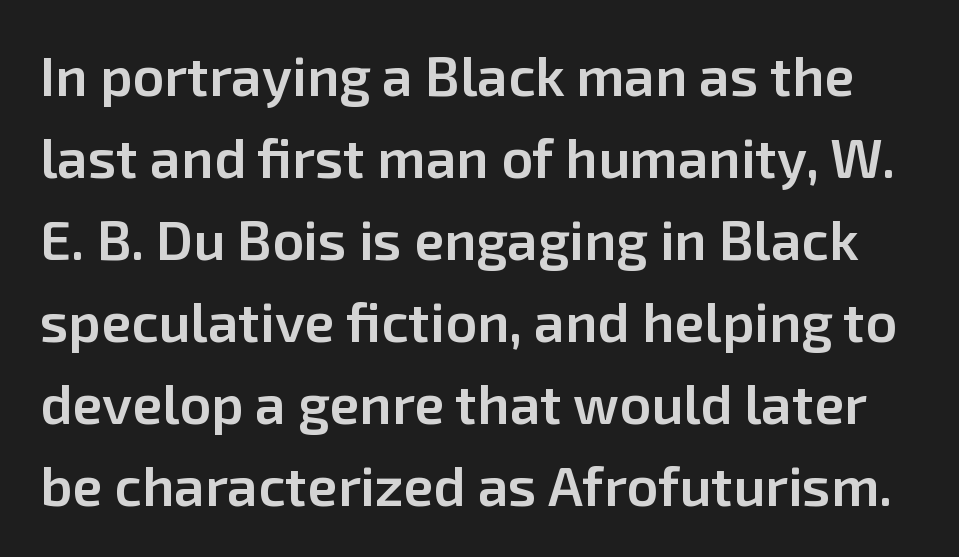
{"serif": "no", "italic": "no", "bold": "semi", "weight": "semibold", "width": "normal", "stroke_contrast": "low", "x_height": "medium", "monospaced": "no", "underline": "no", "line_spacing": "normal", "line_spacing_ratio": 1.49, "letter_spacing": "normal", "letter_spacing_em": 0.0, "glyph_px": 55}
